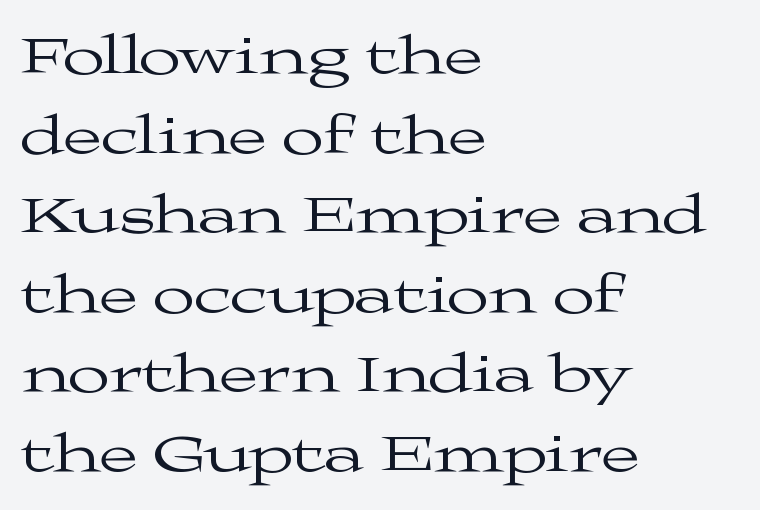
{"serif": "yes", "italic": "no", "bold": "no", "weight": "regular", "width": "wide", "stroke_contrast": "medium", "x_height": "medium", "monospaced": "no", "underline": "no", "align": "left", "line_spacing": "normal", "line_spacing_ratio": 1.42, "letter_spacing": "normal", "letter_spacing_em": 0.0, "glyph_px": 56}
